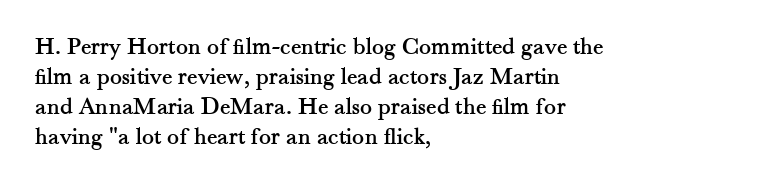
Q: Is the text italic (slanted)? A: No, it is upright.
Q: Is the text underlined? A: No.
Q: How is the paragraph aligned? A: Left-aligned.
Q: Is the spacing between letters normal or unusually wide? A: Normal.
